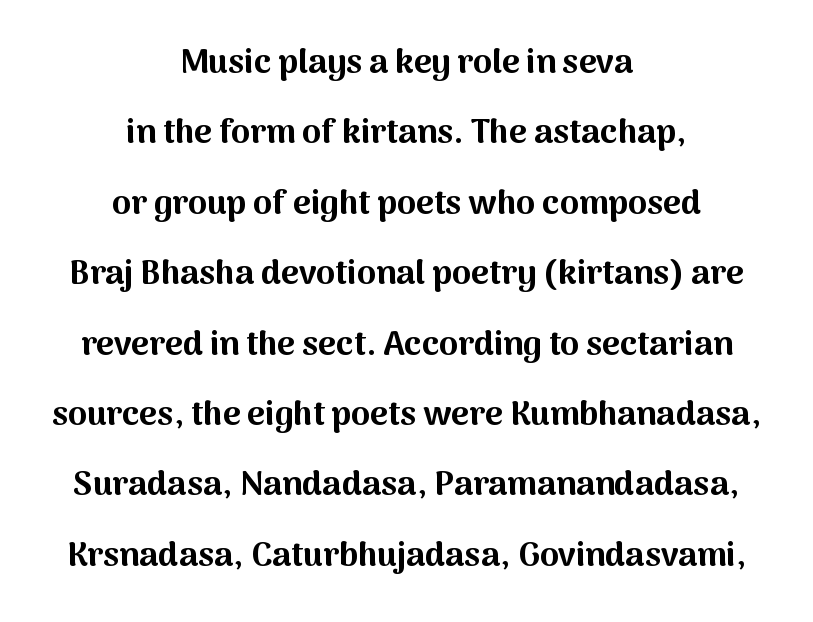
The image shows 34 px bold sans-serif type, upright; set centered, loose line spacing (2.07x), normal letter spacing, not underlined; medium stroke contrast and a medium x-height.
